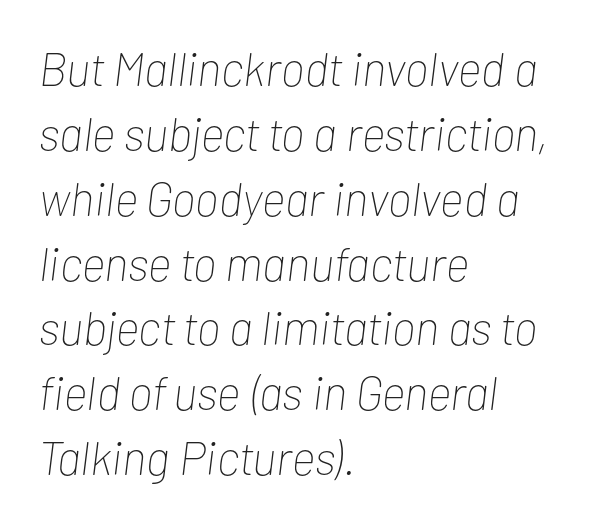
Q: Is the text bold? A: No.
Q: Is the text italic (slanted)? A: Yes, it leans right by about 7 degrees.
Q: Is the text underlined? A: No.
Q: How is the paragraph aligned? A: Left-aligned.
Q: Is the spacing between letters normal or unusually wide? A: Normal.
Q: Is the spacing between lines tight, normal or loose? A: Normal.
Q: Width (condensed, normal, or wide)? A: Condensed.
Q: Stroke contrast? A: Low.
Q: x-height? A: Medium.
Q: Monospaced? A: No.
